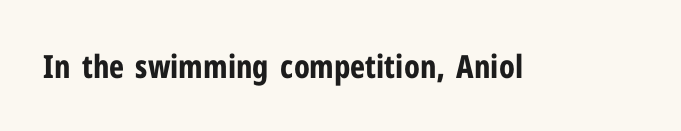
Q: Is the text bold? A: Yes.
Q: Is the text italic (slanted)? A: No, it is upright.
Q: Is the typeface a serif or a sans-serif typeface? A: Sans-serif.
Q: Is the text underlined? A: No.
Q: Is the spacing between letters normal or unusually wide? A: Normal.
Q: Width (condensed, normal, or wide)? A: Condensed.
Q: Stroke contrast? A: Low.
Q: x-height? A: Medium.
Q: Monospaced? A: No.
